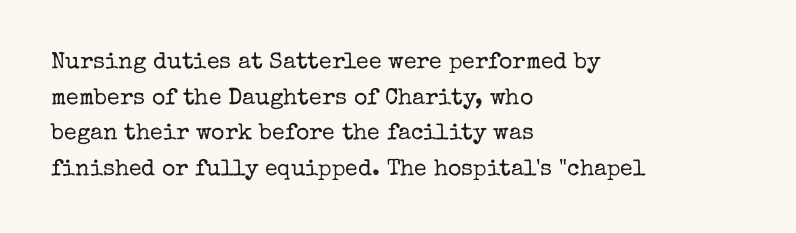
Q: Is the text bold? A: No.
Q: Is the text italic (slanted)? A: No, it is upright.
Q: Is the text underlined? A: No.
Q: How is the paragraph aligned? A: Left-aligned.
Q: Is the spacing between letters normal or unusually wide? A: Normal.
Q: Is the spacing between lines tight, normal or loose? A: Normal.
